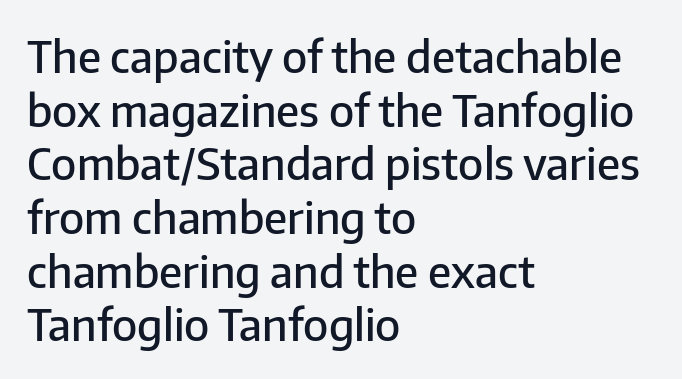
Nobody touched the tracking dial on this one. Quick note: underline off. Stroke thickness is moderately raised; the sample reads as semibold. Spacing verdict: proportional, widths tailored to each character. Nothing sits at the stroke ends, so this counts as sans-serif. These lines stack with their left ends in a neat column.
